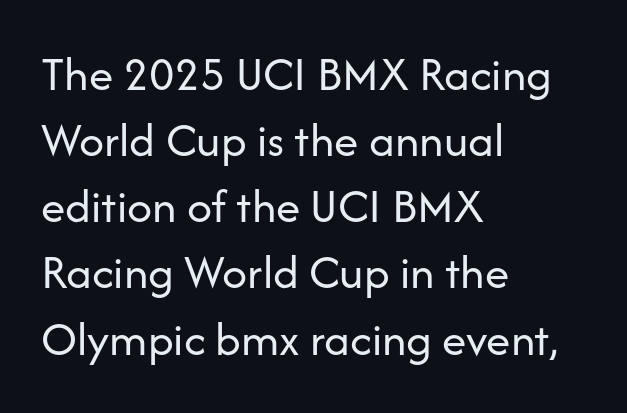
The image shows 49 px regular-weight sans-serif type, upright; set left-aligned, normal line spacing (1.35x), normal letter spacing, not underlined; low stroke contrast and a medium x-height.
